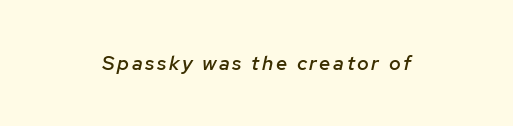
These lines were composed using italics. Quick note: underline off. The passage shown is semibold, sitting just below true bold. Reading down the block, each line starts at a different indent, mirrored at its end.
